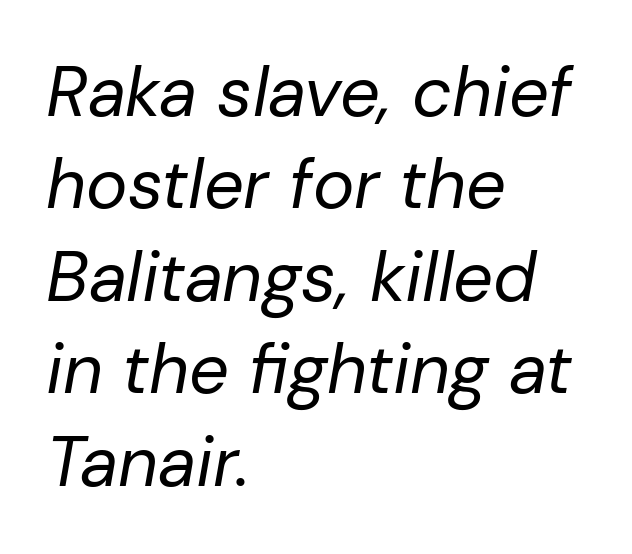
Students, observe: this is what conventionally led text looks like. Horizontal alignment here is leftward, the default for most running prose. Is the stroke heavy? The answer is a plain regular-or-lighter. Observe the lean: these are italic letterforms. Just letters on the line, the space beneath them empty. Here the designer chose a conventional face with non-uniform glyph widths.
